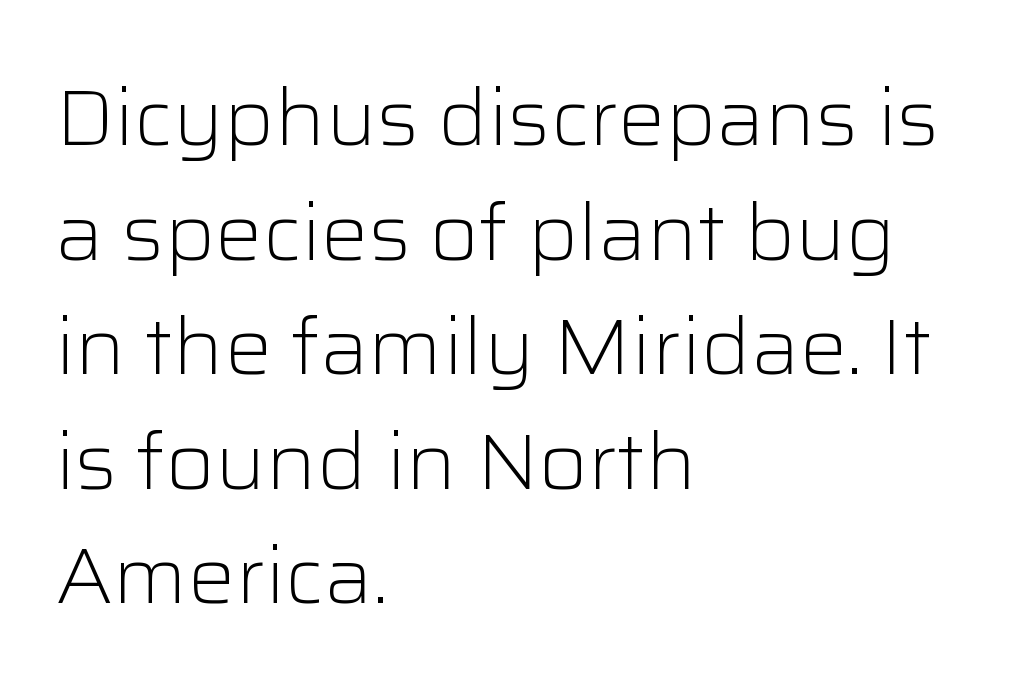
No chunkiness to these letters — they're not bold. Here the glyphs are tracked normally, forming tight word shapes. Typeset ragged right — the left edge is the straight one. Posture: upright roman. Each row of text sits above clean, open space.
